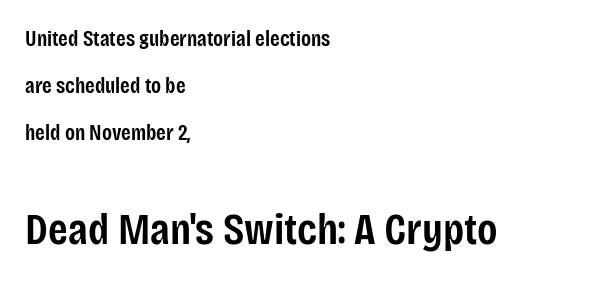
The image shows 45 px semibold, condensed sans-serif type, upright; set left-aligned, loose line spacing (2.14x), normal letter spacing, not underlined; the second (bottom) block is 2.05x larger; low stroke contrast and a large x-height.
